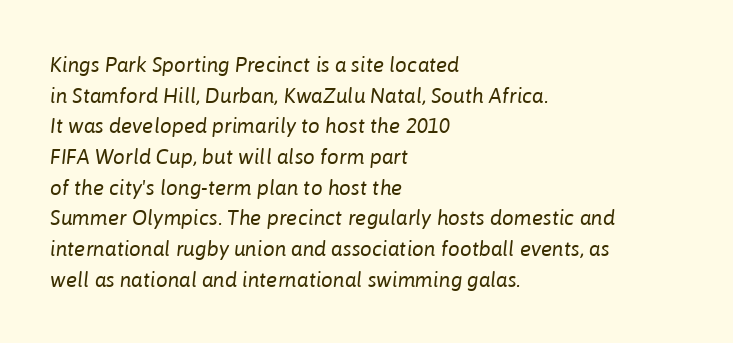
There is no visible air inserted between adjacent glyphs. The font sits on the lighter half of the weight spectrum, regular included. Plain, unruled lines of type. Every character sits at an angle, as italics do. Short and long lines alike share a common starting point at left.
